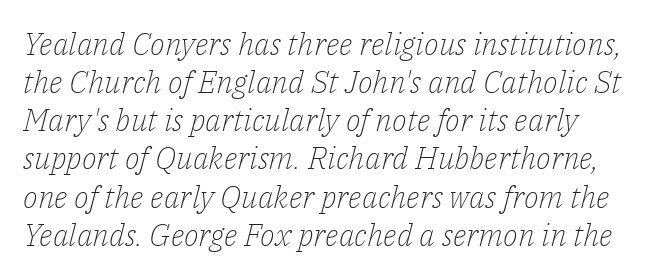
Spacing between characters is what you'd get straight out of the box. Is this a fixed-width face? No — the glyphs have proportional, varying widths. Unbolded letterforms with no extra heft. Serif or sans? Serif — the stroke terminals have little feet.
